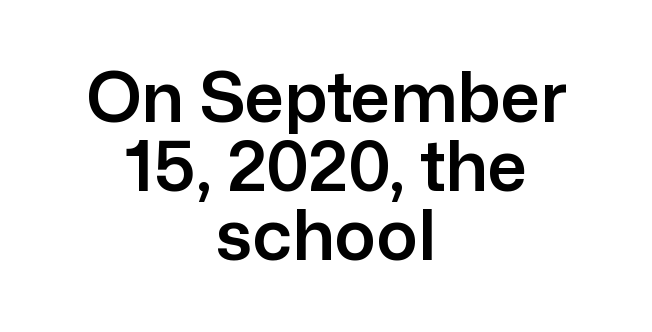
Alignment: centered. The passage shown is typed in a proportional face where columns would drift. The letters stand upright; this is a roman face. This rendering features lettering with no underline. If you measured baseline to baseline, you'd find a short distance.
